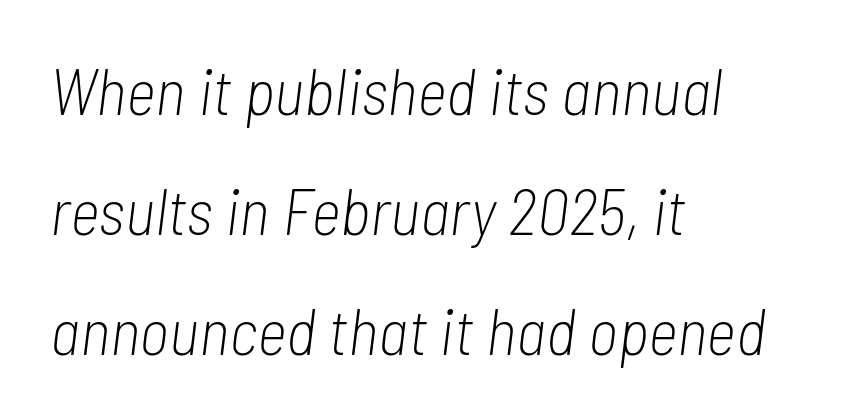
Bare-footed words on every line. Is the block centered? No — it sits flush against the left margin. The letterforms sit shoulder to shoulder at normal distance. Letters have the restrained weight of plain body copy at most. Emphasis-style slanted type is in use.
